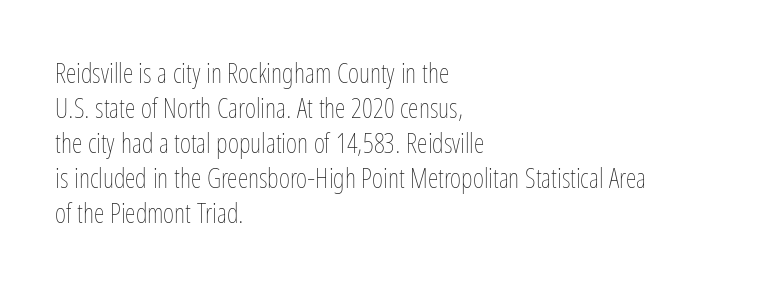
{"italic": "no", "bold": "no", "underline": "no", "align": "left", "line_spacing": "normal", "line_spacing_ratio": 1.3, "letter_spacing": "normal", "letter_spacing_em": 0.0, "glyph_px": 27}
